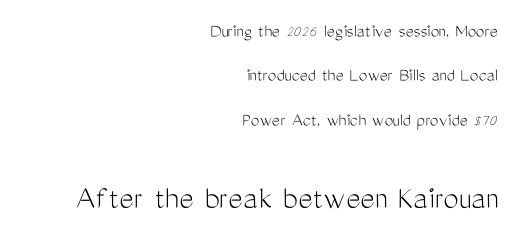
The text was rendered using a sans face with plain stroke endings. The type is set solid horizontally, with unmodified tracking. You could not count columns in this text — the font is proportionally spaced. Each stroke keeps to a modest, everyday thickness or less.
